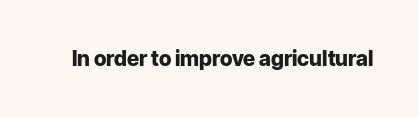
The letterforms sit shoulder to shoulder at normal distance. These lines were composed using upright roman letters. Check the space under the baseline: it is left empty. The sample has been set heavy, in full bold.
